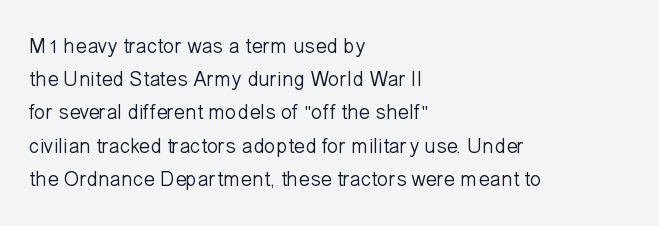
Q: Is the text bold? A: No.
Q: Is the text italic (slanted)? A: No, it is upright.
Q: Is the text underlined? A: No.
Q: How is the paragraph aligned? A: Left-aligned.
Q: Is the spacing between letters normal or unusually wide? A: Normal.
Q: Is the spacing between lines tight, normal or loose? A: Normal.
